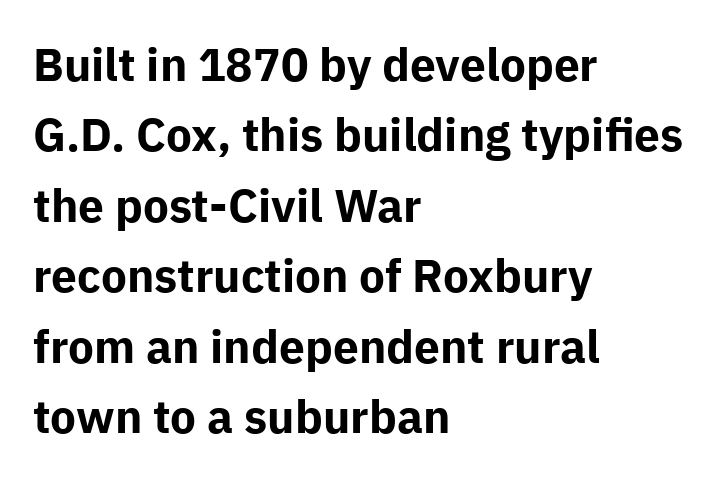
The image shows 46 px bold sans-serif type, upright; set left-aligned, normal line spacing (1.53x), normal letter spacing, not underlined; low stroke contrast and a medium x-height.
